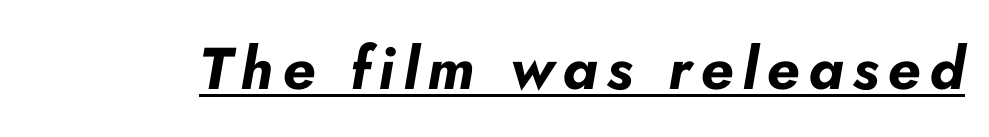
The image shows 59 px bold type, italic (leaning right); set underlined; low stroke contrast and a small x-height.
